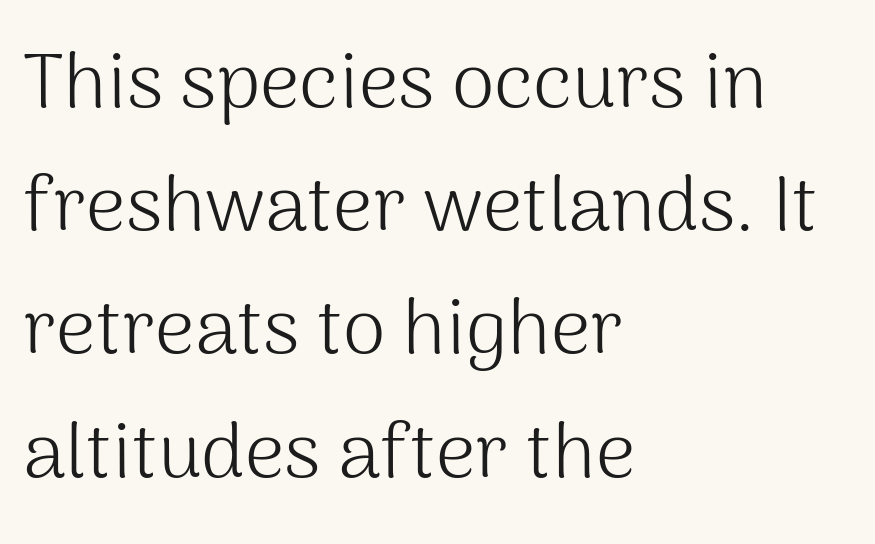
{"serif": "no", "italic": "no", "bold": "no", "weight": "light", "width": "normal", "stroke_contrast": "medium", "x_height": "medium", "monospaced": "no", "underline": "no", "align": "left", "line_spacing": "normal", "line_spacing_ratio": 1.58, "letter_spacing": "normal", "letter_spacing_em": 0.0, "glyph_px": 78}
